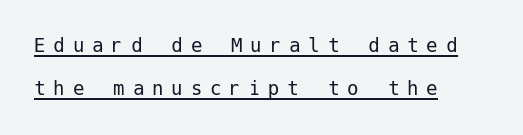
The image shows 23 px text type, upright; set left-aligned, line spacing 1.89x, unusually wide letter spacing (+0.34 em), underlined.
